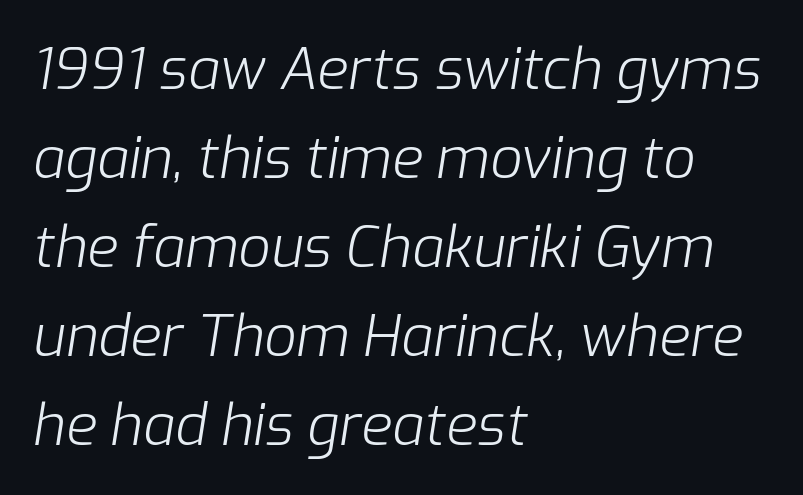
Q: Is the text bold? A: No.
Q: Is the text italic (slanted)? A: Yes, it leans right by about 9 degrees.
Q: Is the text underlined? A: No.
Q: How is the paragraph aligned? A: Left-aligned.
Q: Is the spacing between letters normal or unusually wide? A: Normal.
Q: Is the spacing between lines tight, normal or loose? A: Normal.
Q: Width (condensed, normal, or wide)? A: Normal.
Q: Stroke contrast? A: Low.
Q: x-height? A: Medium.
Q: Monospaced? A: No.
